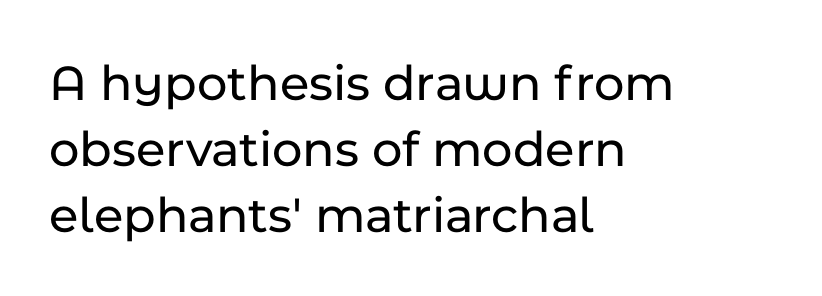
{"serif": "no", "italic": "no", "width": "normal", "stroke_contrast": "low", "x_height": "medium", "monospaced": "no", "underline": "no", "align": "left", "line_spacing": "normal", "line_spacing_ratio": 1.27, "letter_spacing": "normal", "letter_spacing_em": 0.0, "glyph_px": 52}
